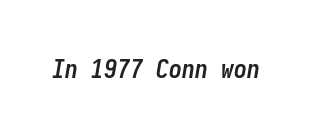
Emphasis-style slanted type is in use. The letterforms sit shoulder to shoulder at normal distance. The typesetting leans heavy: a genuine bold. Words float on clear page, feet unadorned.
